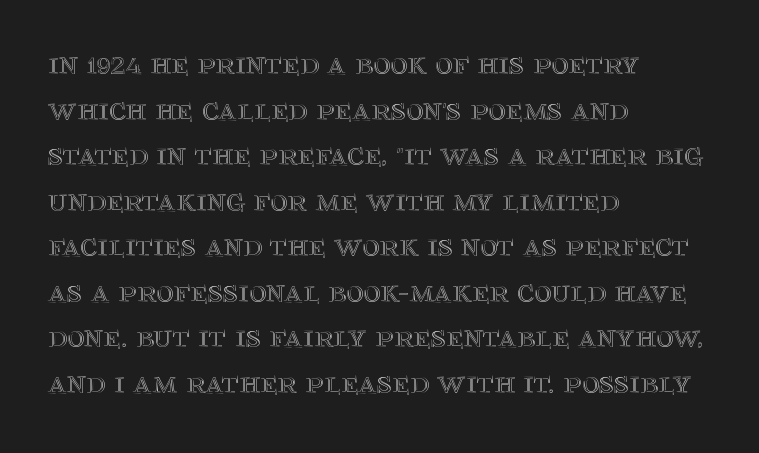
Q: Is the text italic (slanted)? A: No, it is upright.
Q: Is the text underlined? A: No.
Q: How is the paragraph aligned? A: Left-aligned.
Q: Is the spacing between letters normal or unusually wide? A: Normal.
Q: Is the spacing between lines tight, normal or loose? A: Normal.
Q: Width (condensed, normal, or wide)? A: Normal.
Q: x-height? A: Large.
Q: Monospaced? A: No.
